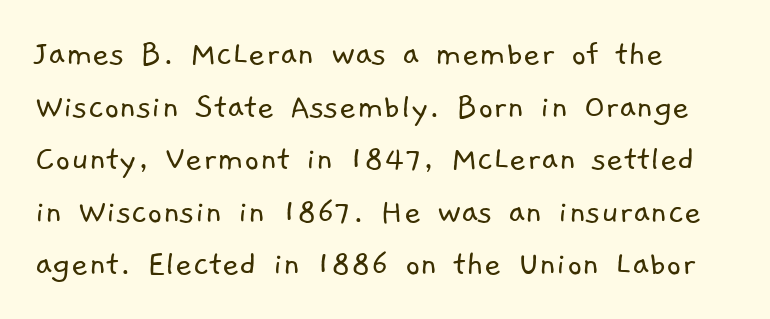
{"serif": "no", "bold": "no", "weight": "light", "width": "normal", "stroke_contrast": "low", "x_height": "medium", "monospaced": "no", "underline": "no", "align": "left", "line_spacing": "normal", "line_spacing_ratio": 1.42, "letter_spacing": "normal", "letter_spacing_em": 0.0, "glyph_px": 37}
